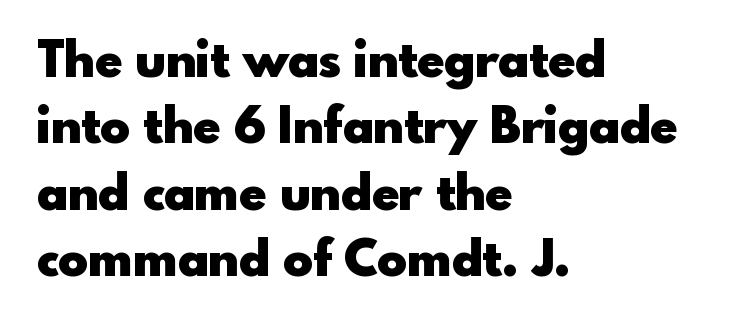
The image shows 50 px heavy sans-serif type, upright; set left-aligned, normal line spacing (1.33x), normal letter spacing, not underlined; a small x-height.
